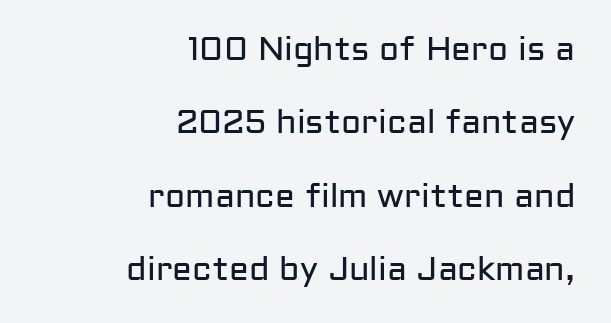
Q: Is the text bold? A: No.
Q: Is the text italic (slanted)? A: No, it is upright.
Q: Is the typeface a serif or a sans-serif typeface? A: Sans-serif.
Q: Is the text underlined? A: No.
Q: How is the paragraph aligned? A: Right-aligned.
Q: Is the spacing between letters normal or unusually wide? A: Normal.
Q: Is the spacing between lines tight, normal or loose? A: Loose.
Q: Width (condensed, normal, or wide)? A: Normal.
Q: Stroke contrast? A: Low.
Q: x-height? A: Medium.
Q: Monospaced? A: No.
